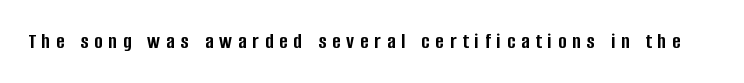
{"italic": "no", "bold": "yes", "underline": "no", "letter_spacing": "wide", "letter_spacing_em": 0.28, "glyph_px": 22}
